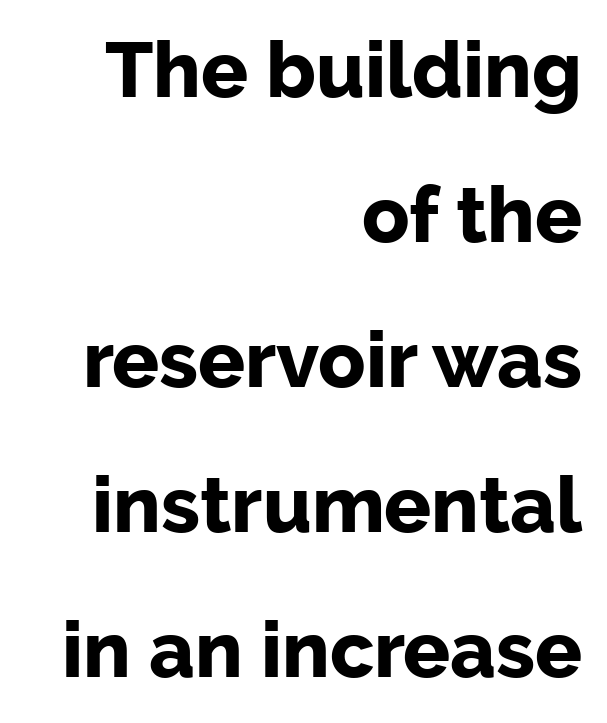
Q: Is the text bold? A: Yes.
Q: Is the text italic (slanted)? A: No, it is upright.
Q: Is the typeface a serif or a sans-serif typeface? A: Sans-serif.
Q: Is the text underlined? A: No.
Q: How is the paragraph aligned? A: Right-aligned.
Q: Is the spacing between letters normal or unusually wide? A: Normal.
Q: Width (condensed, normal, or wide)? A: Normal.
Q: Stroke contrast? A: Low.
Q: x-height? A: Medium.
Q: Monospaced? A: No.
